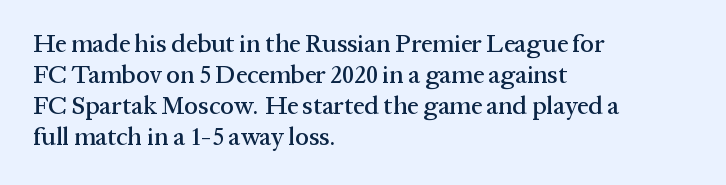
Q: Is the text italic (slanted)? A: No, it is upright.
Q: Is the text underlined? A: No.
Q: How is the paragraph aligned? A: Left-aligned.
Q: Is the spacing between letters normal or unusually wide? A: Normal.
